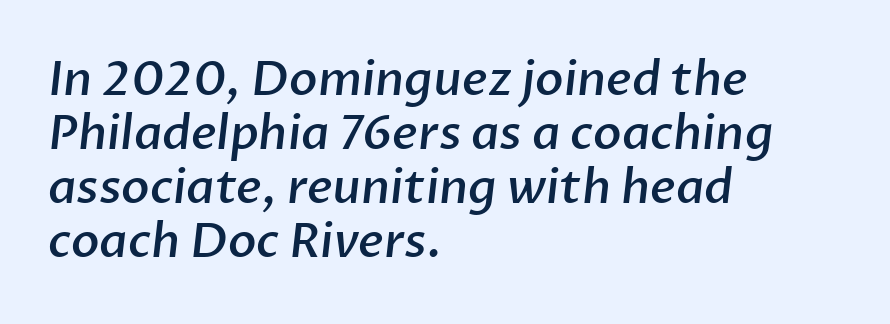
{"serif": "no", "bold": "semi", "weight": "semibold", "width": "normal", "stroke_contrast": "low", "x_height": "medium", "monospaced": "no", "underline": "no", "align": "left", "line_spacing": "tight", "line_spacing_ratio": 1.15, "letter_spacing": "normal", "letter_spacing_em": 0.0, "glyph_px": 47}
